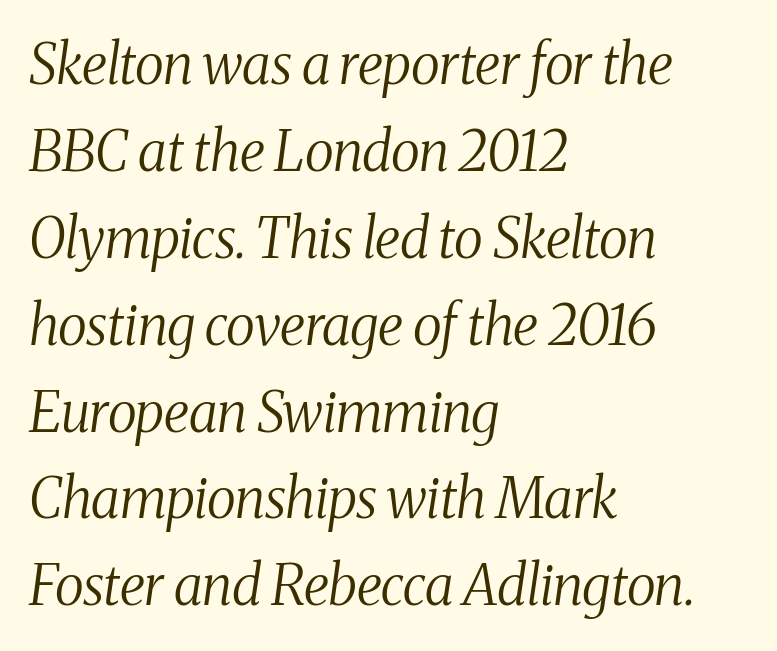
{"serif": "yes", "italic": "yes", "lean": "right", "slant_degrees": 8, "bold": "no", "weight": "regular", "width": "condensed", "stroke_contrast": "medium", "x_height": "medium", "monospaced": "no", "underline": "no", "align": "left", "line_spacing": "normal", "line_spacing_ratio": 1.58, "letter_spacing": "normal", "letter_spacing_em": 0.0, "glyph_px": 55}
